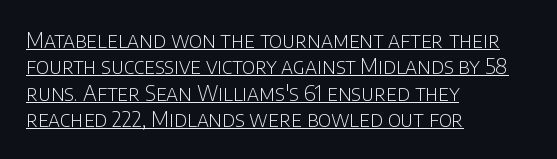
{"italic": "no", "bold": "no", "underline": "yes", "align": "left", "line_spacing": "normal", "line_spacing_ratio": 1.26, "letter_spacing": "normal", "letter_spacing_em": 0.0, "glyph_px": 21}
